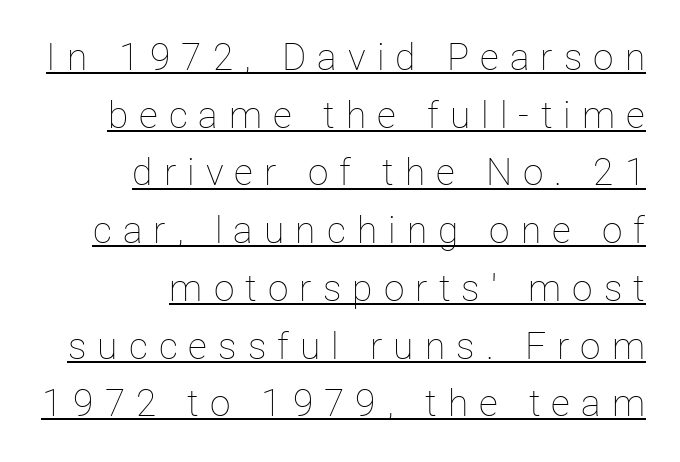
The sample's only ornament is a line tracing under the words. These lines are rendered in a variable-pitch font. Does extra space separate the letters? Yes, quite a lot of it. Stem width sits at or under what a default text font uses. The passage is arranged like a letterhead date or caption credit — flush right.
